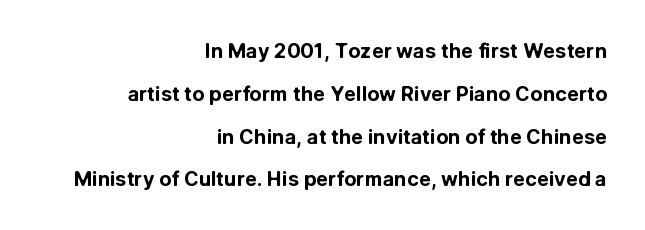
Q: Is the text bold? A: Yes.
Q: Is the text italic (slanted)? A: No, it is upright.
Q: Is the text underlined? A: No.
Q: How is the paragraph aligned? A: Right-aligned.
Q: Is the spacing between letters normal or unusually wide? A: Normal.
Q: Is the spacing between lines tight, normal or loose? A: Loose.
